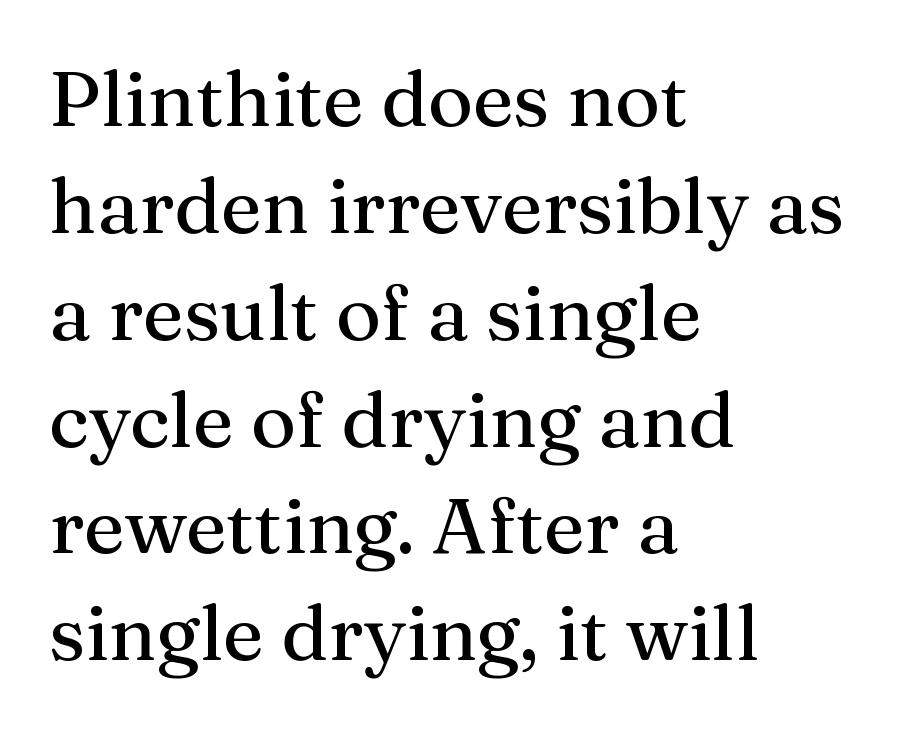
The image shows 78 px serif type, upright; set left-aligned, normal line spacing (1.37x), normal letter spacing, not underlined; medium stroke contrast and a medium x-height.
